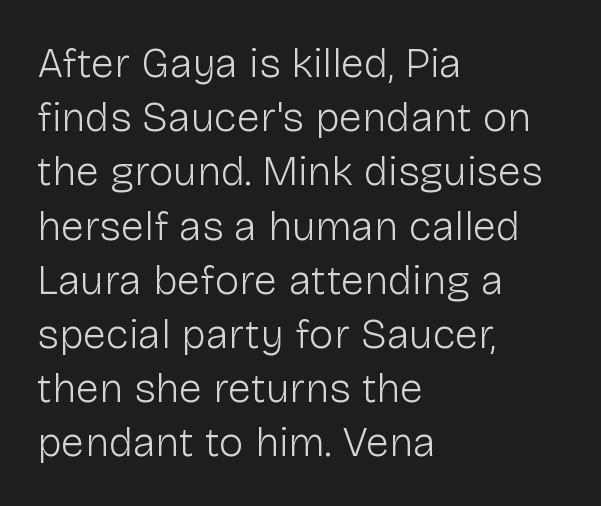
Q: Is the text bold? A: No.
Q: Is the text italic (slanted)? A: No, it is upright.
Q: Is the typeface a serif or a sans-serif typeface? A: Sans-serif.
Q: Is the text underlined? A: No.
Q: How is the paragraph aligned? A: Left-aligned.
Q: Is the spacing between letters normal or unusually wide? A: Normal.
Q: Is the spacing between lines tight, normal or loose? A: Normal.
Q: Width (condensed, normal, or wide)? A: Normal.
Q: Stroke contrast? A: Low.
Q: x-height? A: Medium.
Q: Monospaced? A: No.
